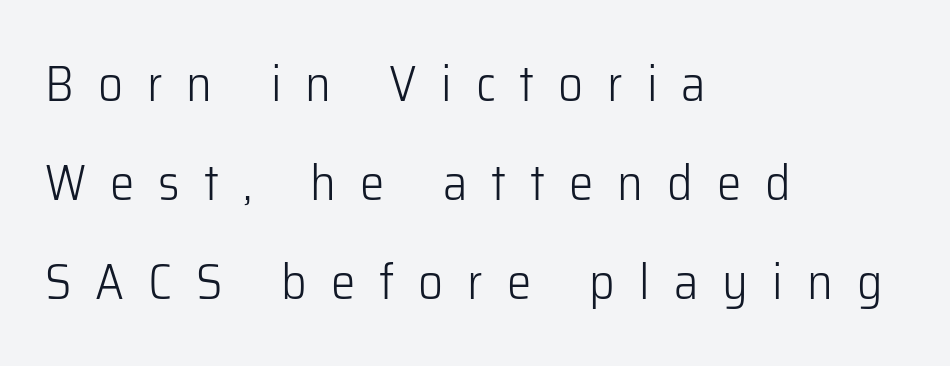
{"serif": "no", "italic": "no", "bold": "no", "weight": "light", "width": "normal", "stroke_contrast": "low", "x_height": "medium", "monospaced": "no", "underline": "no", "align": "left", "line_spacing": "loose", "line_spacing_ratio": 2.02, "letter_spacing": "wide", "letter_spacing_em": 0.49, "glyph_px": 49}
